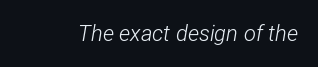
Compared with typical body copy, the letter spacing here is the same. Style check: oblique. Stems here are at most as thick as an everyday book face. Bare-footed words on every line.
